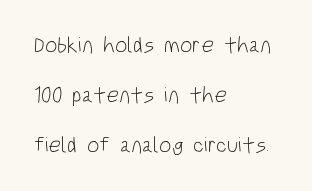
{"italic": "no", "bold": "no", "underline": "no", "align": "left", "line_spacing": "loose", "line_spacing_ratio": 2.27, "letter_spacing": "normal", "letter_spacing_em": 0.0, "glyph_px": 22}
